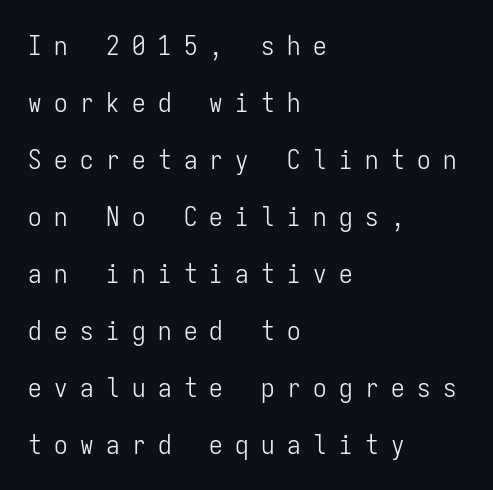
{"italic": "no", "bold": "no", "underline": "no", "align": "left", "line_spacing": "loose", "line_spacing_ratio": 2.11, "letter_spacing": "wide", "letter_spacing_em": 0.46, "glyph_px": 27}
